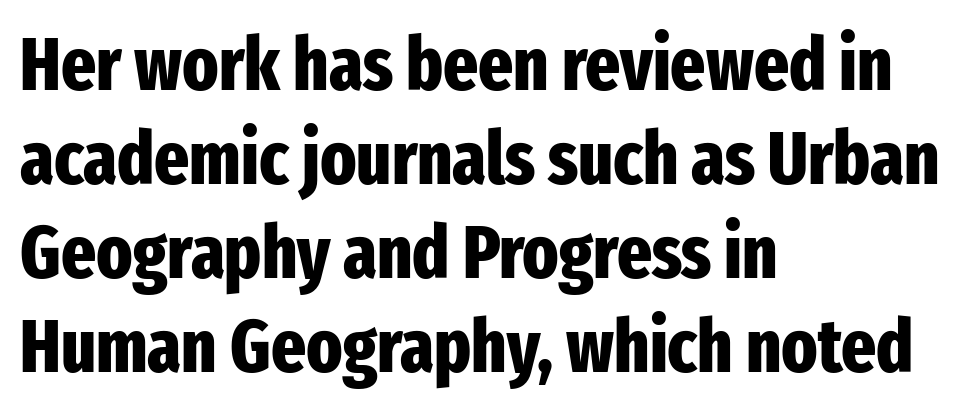
Q: Is the text bold? A: Yes.
Q: Is the text italic (slanted)? A: No, it is upright.
Q: Is the typeface a serif or a sans-serif typeface? A: Sans-serif.
Q: Is the text underlined? A: No.
Q: How is the paragraph aligned? A: Left-aligned.
Q: Is the spacing between letters normal or unusually wide? A: Normal.
Q: Is the spacing between lines tight, normal or loose? A: Normal.
Q: Width (condensed, normal, or wide)? A: Condensed.
Q: Stroke contrast? A: Low.
Q: x-height? A: Medium.
Q: Monospaced? A: No.
